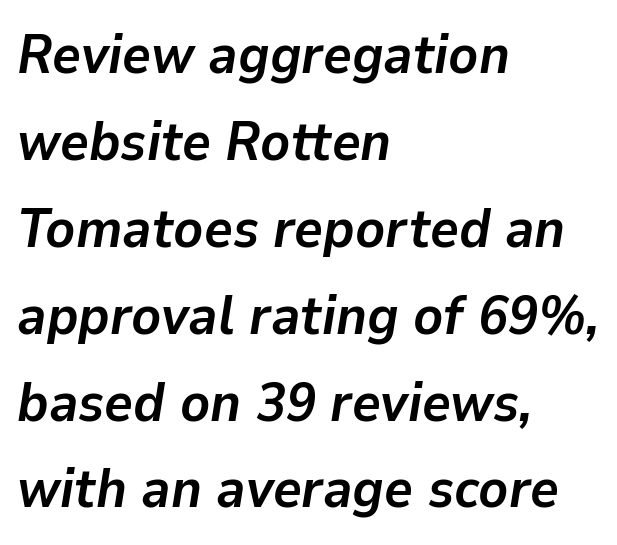
The image shows 55 px semibold type, italic (leaning right); set left-aligned, normal line spacing (1.58x), normal letter spacing, not underlined; low stroke contrast and a medium x-height.
